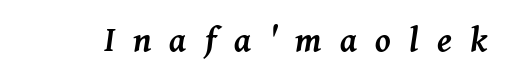
Here the designer chose a conventional face with non-uniform glyph widths. Honestly, the letter spacing is so wide it's the main thing you notice. Only glyphs here, with clear space below each row. Weight check: semibold — heavier than regular, not quite bold.
